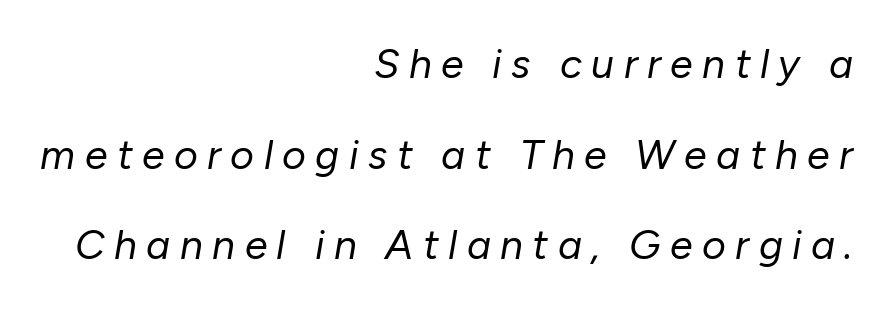
Q: Is the text bold? A: No.
Q: Is the text italic (slanted)? A: Yes, it leans right by about 10 degrees.
Q: Is the text underlined? A: No.
Q: How is the paragraph aligned? A: Right-aligned.
Q: Is the spacing between letters normal or unusually wide? A: Unusually wide.
Q: Is the spacing between lines tight, normal or loose? A: Loose.
Q: Width (condensed, normal, or wide)? A: Normal.
Q: Stroke contrast? A: Low.
Q: x-height? A: Medium.
Q: Monospaced? A: No.
